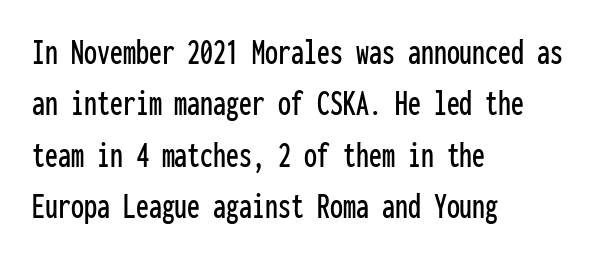
Q: Is the text italic (slanted)? A: No, it is upright.
Q: Is the typeface a serif or a sans-serif typeface? A: Sans-serif.
Q: Is the text underlined? A: No.
Q: How is the paragraph aligned? A: Left-aligned.
Q: Is the spacing between letters normal or unusually wide? A: Normal.
Q: Is the spacing between lines tight, normal or loose? A: Normal.
Q: Width (condensed, normal, or wide)? A: Condensed.
Q: Stroke contrast? A: Low.
Q: x-height? A: Medium.
Q: Monospaced? A: Yes.
